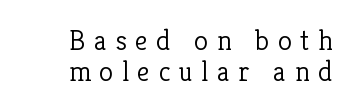
The compositor pushed each line to the right boundary. Is there much room between lines? No — they nearly touch. Each letter's strokes conclude with small projecting serifs. Proportional: the letters do not fall into vertical columns. The area under the type is left untouched.
